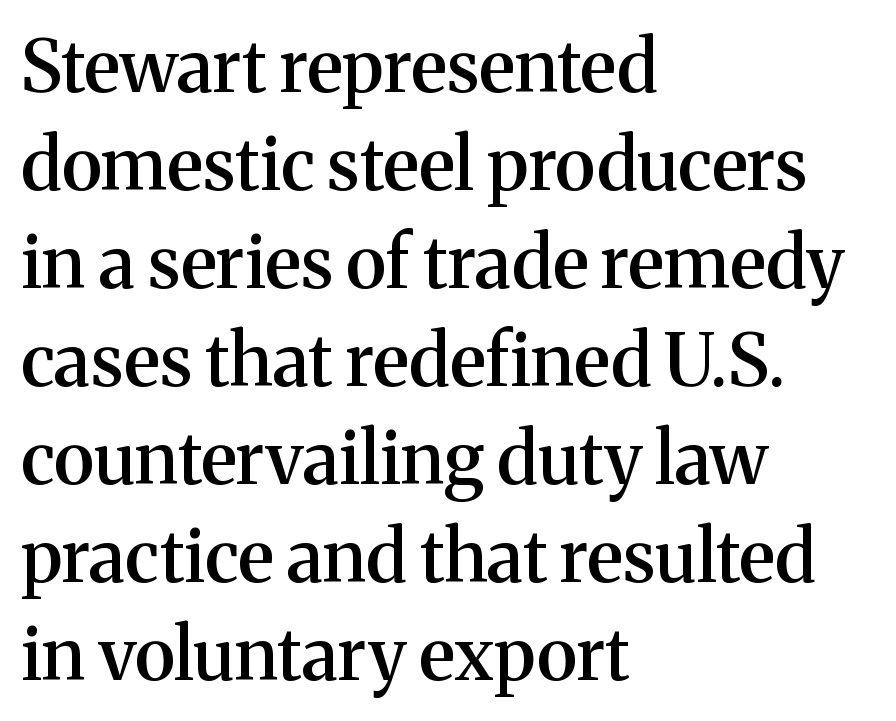
The image shows 72 px semibold serif type, upright; set left-aligned, normal line spacing (1.36x), normal letter spacing, not underlined; medium stroke contrast and a medium x-height.
